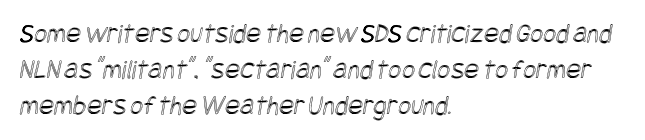
Q: Is the text underlined? A: No.
Q: How is the paragraph aligned? A: Left-aligned.
Q: Is the spacing between letters normal or unusually wide? A: Normal.
Q: Is the spacing between lines tight, normal or loose? A: Normal.
Q: Width (condensed, normal, or wide)? A: Condensed.
Q: x-height? A: Large.
